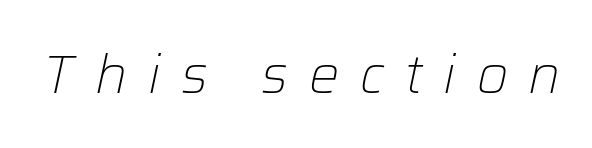
No letter is thick-stroked: the sample isn't bold. Bare-footed words on every line. Inter-character spacing is expanded well beyond the font's built-in metrics. The face used here has a pronounced slope to its letters.
